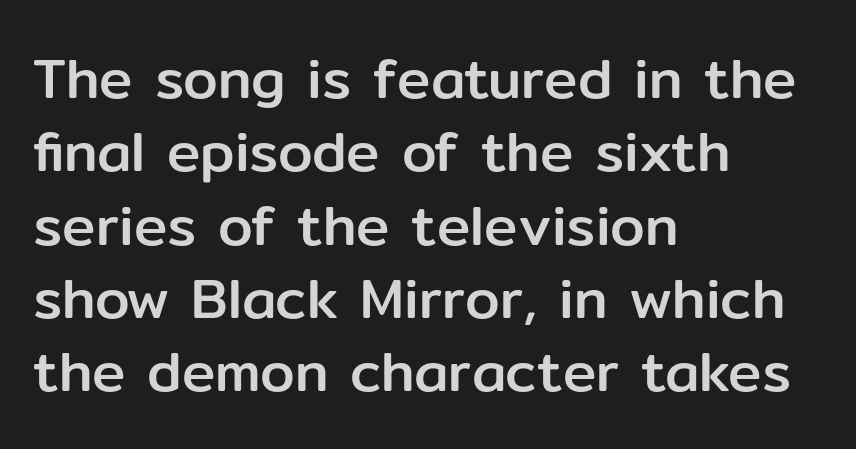
The image shows 56 px sans-serif type, upright; set left-aligned, normal line spacing (1.31x), normal letter spacing, not underlined; low stroke contrast and a medium x-height.
